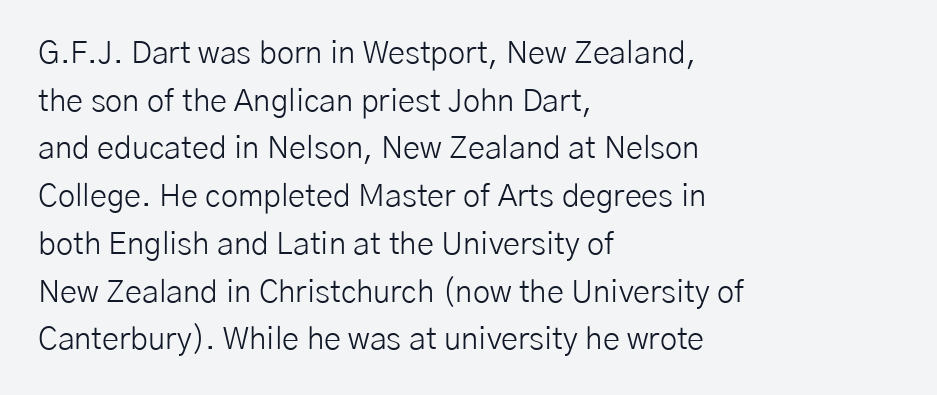
The image shows 31 px light sans-serif type, upright; set left-aligned, normal line spacing (1.54x), normal letter spacing, not underlined; low stroke contrast and a medium x-height.
